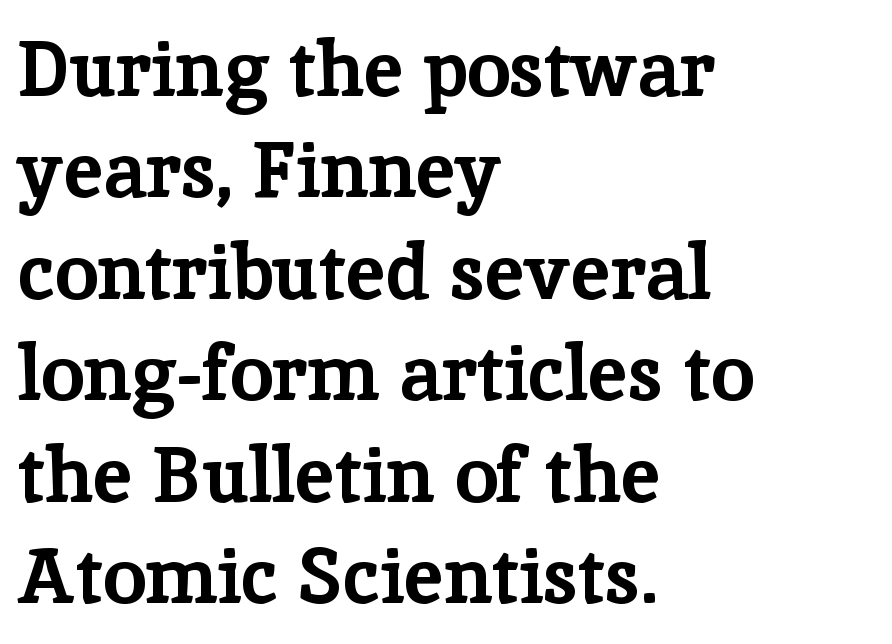
Look at the bottom of the vertical strokes: they flare into serifs here. The letters stand upright; this is a roman face. Weight: bold. Line spacing here is normal. What stands out about the letter spacing? Nothing — it is the standard amount. Spacing verdict: proportional, widths tailored to each character.
